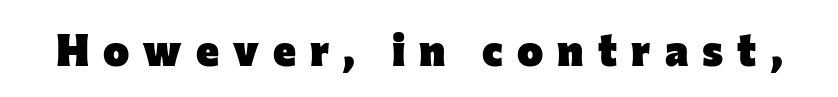
{"serif": "no", "italic": "no", "bold": "yes", "weight": "heavy", "width": "normal", "stroke_contrast": "low", "x_height": "medium", "monospaced": "no", "underline": "no", "letter_spacing": "wide", "letter_spacing_em": 0.32, "glyph_px": 44}
